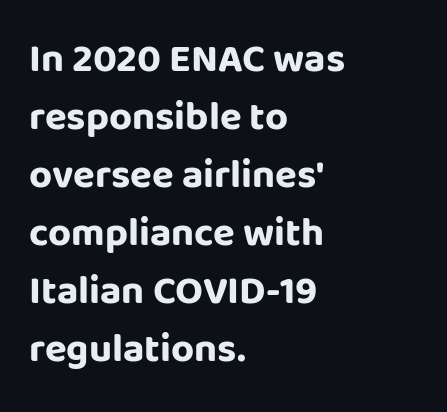
The image shows 40 px bold sans-serif type, upright; set left-aligned, normal line spacing (1.45x), normal letter spacing, not underlined; low stroke contrast and a large x-height.
